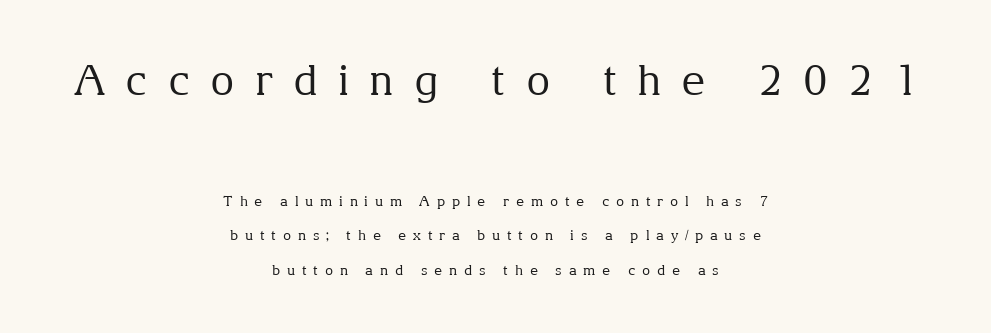
{"serif": "yes", "italic": "no", "bold": "no", "weight": "regular", "width": "normal", "stroke_contrast": "medium", "x_height": "medium", "monospaced": "no", "underline": "no", "align": "center", "line_spacing": "loose", "line_spacing_ratio": 2.46, "letter_spacing": "wide", "letter_spacing_em": 0.48, "larger_block": "first", "size_ratio": 3.0, "glyph_px": 42}
